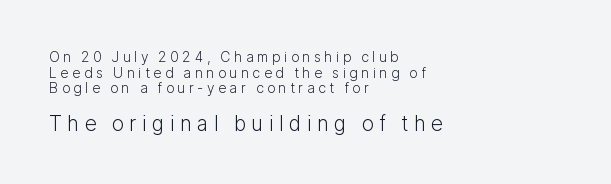
{"italic": "no", "bold": "no", "underline": "no", "align": "left", "line_spacing": "tight", "line_spacing_ratio": 1.11, "letter_spacing": "wide", "letter_spacing_em": 0.25, "larger_block": "second", "size_ratio": 1.5, "glyph_px": 21}
